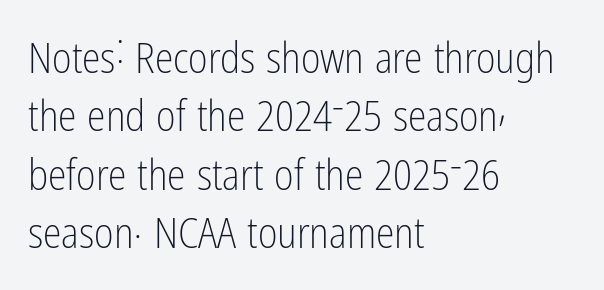
Characters remain perfectly vertical along every line. The setting favours the left margin, as ordinary paragraphs usually do. The text was rendered using a sans face with plain stroke endings. Normally led — the rows are evenly, conventionally spaced.
